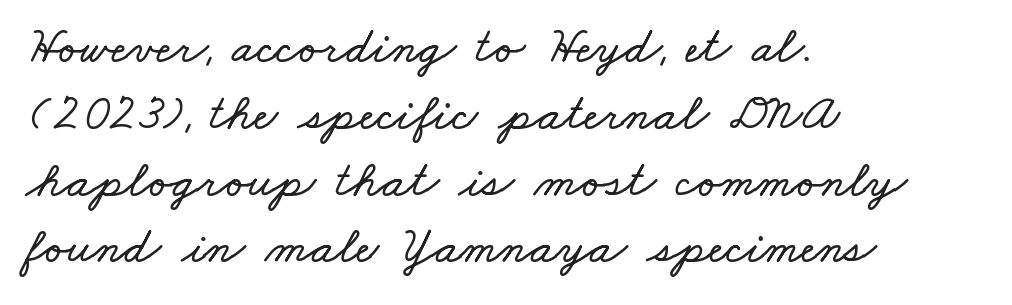
Words appear dense and cohesive because spacing is normal. The space between consecutive lines is moderate. This rendering uses left alignment, leaving the right contour irregular. Varying glyph widths throughout — classic text-font behaviour. Unmarked baselines from the first word to the last.
